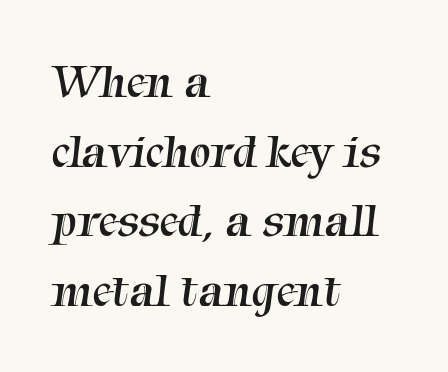
Q: Is the text bold? A: No.
Q: Is the typeface a serif or a sans-serif typeface? A: Serif.
Q: Is the text underlined? A: No.
Q: How is the paragraph aligned? A: Left-aligned.
Q: Is the spacing between letters normal or unusually wide? A: Normal.
Q: Is the spacing between lines tight, normal or loose? A: Normal.
Q: Width (condensed, normal, or wide)? A: Normal.
Q: Stroke contrast? A: Medium.
Q: x-height? A: Medium.
Q: Monospaced? A: No.
